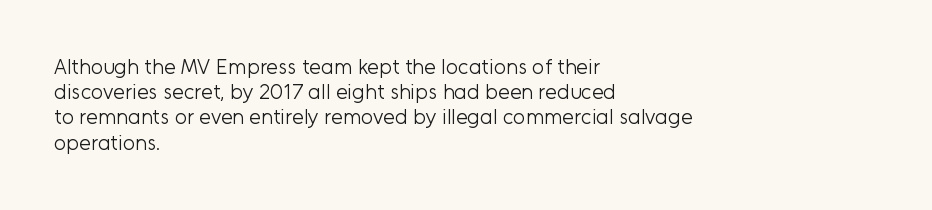
Q: Is the text bold? A: No.
Q: Is the text italic (slanted)? A: No, it is upright.
Q: Is the text underlined? A: No.
Q: How is the paragraph aligned? A: Left-aligned.
Q: Is the spacing between letters normal or unusually wide? A: Normal.
